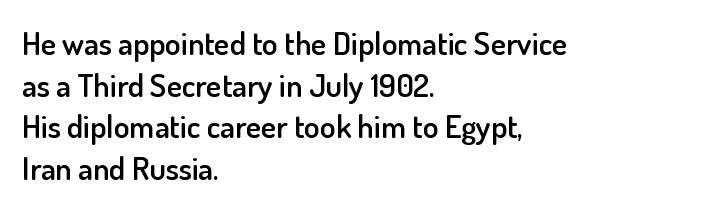
A bare baseline throughout the passage. The axis of the letterforms is exactly vertical. Vertically, the passage feels balanced, rows spaced as you'd expect. This sample has the flowing, uneven cadence of proportional lettering.
